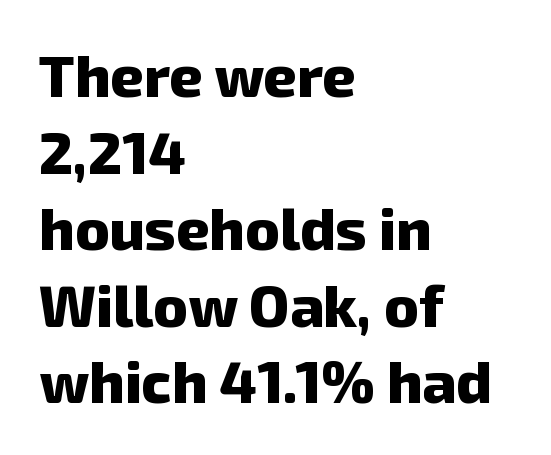
Horizontal alignment here is leftward, the default for most running prose. Its strokes are broad and dark, the hallmark of bold type. The rows are spaced the way most documents space them. Look at the tracking — it's just the regular setting, nothing added. Varying glyph widths throughout — classic text-font behaviour. Check the space under the baseline: it is left empty.
